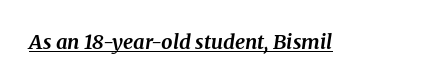
The image shows 20 px bold type, italic (leaning right); set normal letter spacing, underlined.
